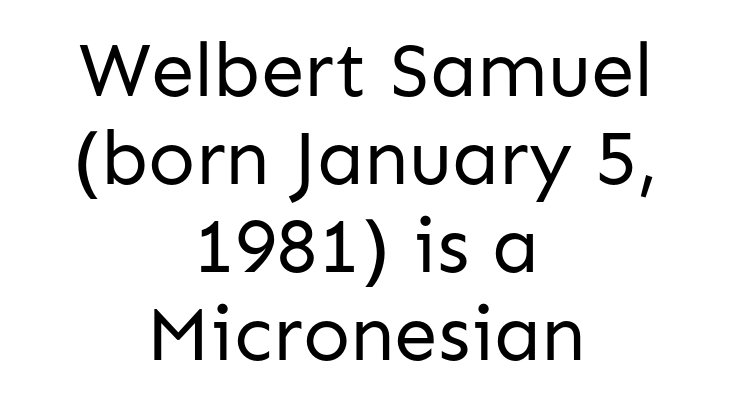
{"serif": "no", "italic": "no", "bold": "no", "weight": "regular", "width": "normal", "stroke_contrast": "low", "x_height": "medium", "monospaced": "no", "underline": "no", "align": "center", "line_spacing": "tight", "line_spacing_ratio": 1.13, "letter_spacing": "normal", "letter_spacing_em": 0.0, "glyph_px": 78}
